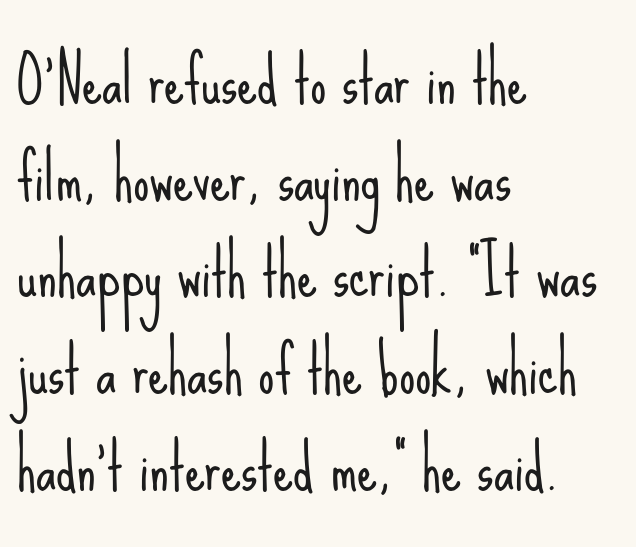
Q: Is the text bold? A: No.
Q: Is the text italic (slanted)? A: No, it is upright.
Q: Is the typeface a serif or a sans-serif typeface? A: Sans-serif.
Q: Is the text underlined? A: No.
Q: How is the paragraph aligned? A: Left-aligned.
Q: Is the spacing between letters normal or unusually wide? A: Normal.
Q: Is the spacing between lines tight, normal or loose? A: Normal.
Q: Width (condensed, normal, or wide)? A: Condensed.
Q: Stroke contrast? A: Low.
Q: x-height? A: Small.
Q: Monospaced? A: No.
